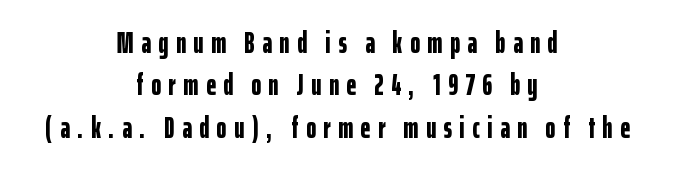
The image shows 30 px bold, condensed sans-serif type, upright; set centered, normal line spacing (1.41x), unusually wide letter spacing (+0.25 em), not underlined; low stroke contrast and a medium x-height.
